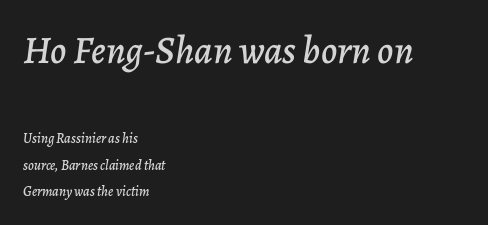
{"italic": "yes", "lean": "right", "slant_degrees": 7, "width": "normal", "stroke_contrast": "low", "x_height": "medium", "monospaced": "no", "underline": "no", "align": "left", "line_spacing": "loose", "line_spacing_ratio": 1.9, "letter_spacing": "normal", "letter_spacing_em": 0.0, "larger_block": "first", "size_ratio": 2.79, "glyph_px": 39}
